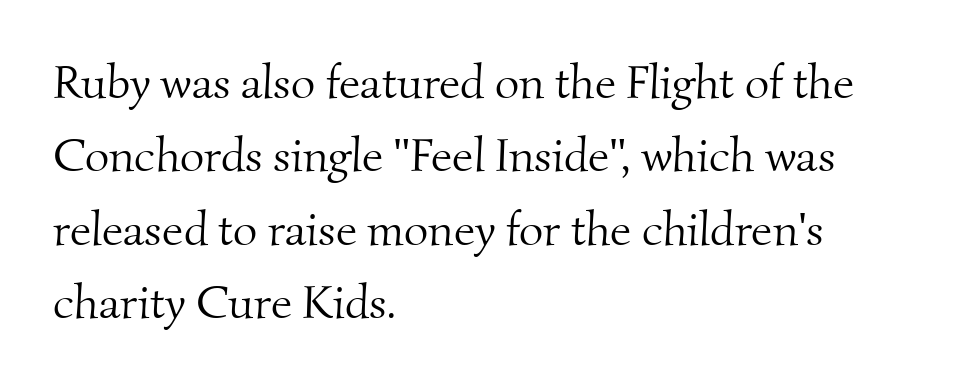
The image shows 47 px light serif type; set left-aligned, normal line spacing (1.56x), normal letter spacing, not underlined; medium stroke contrast and a small x-height.
